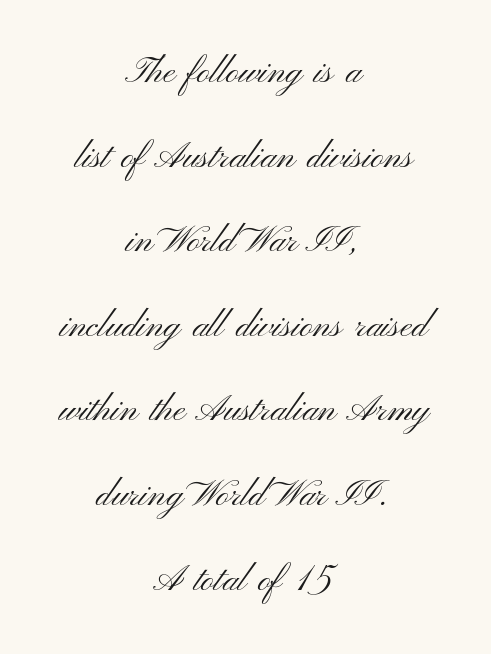
The image shows 36 px light, wide sans-serif type; set centered, loose line spacing (2.35x), normal letter spacing, not underlined; medium stroke contrast and a small x-height.
